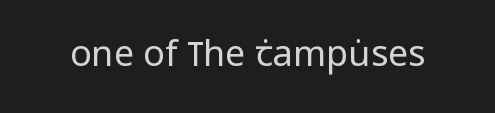
Standard letterfit; no display-style spreading of the glyphs. Is the stroke heavy? The answer is a plain regular-or-lighter. A bare baseline throughout the passage. The text was rendered using a sans face with plain stroke endings. Nope, not italic — everything's standing straight. Note the varied advance widths — an 'i' is clearly narrower than an 'm'.
